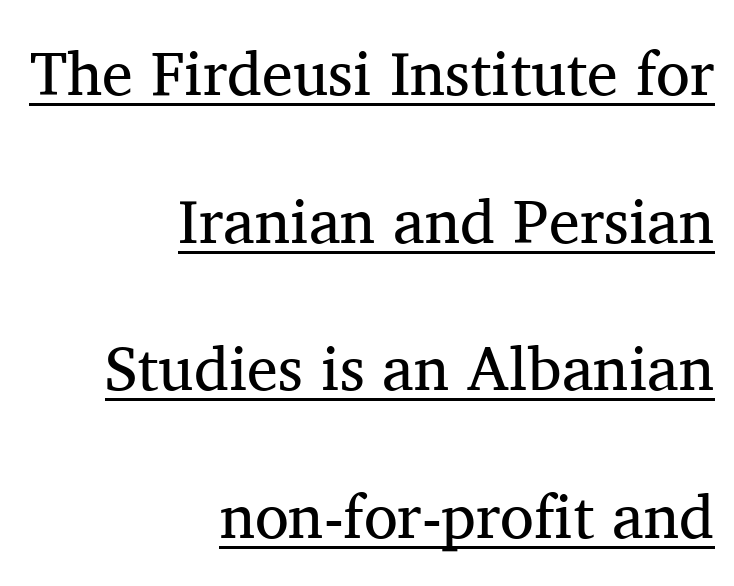
{"serif": "yes", "italic": "no", "bold": "no", "weight": "regular", "width": "normal", "stroke_contrast": "medium", "x_height": "medium", "monospaced": "no", "underline": "yes", "align": "right", "line_spacing": "loose", "line_spacing_ratio": 2.38, "letter_spacing": "normal", "letter_spacing_em": 0.0, "glyph_px": 62}
